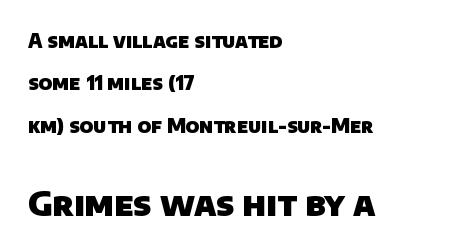
Q: Is the text bold? A: Yes.
Q: Is the typeface a serif or a sans-serif typeface? A: Sans-serif.
Q: Is the text underlined? A: No.
Q: How is the paragraph aligned? A: Left-aligned.
Q: Is the spacing between letters normal or unusually wide? A: Normal.
Q: Is the spacing between lines tight, normal or loose? A: Loose.
Q: Which block of text is set in a larger size, the first (top) or the second (bottom)? A: The second (bottom) one.
Q: Width (condensed, normal, or wide)? A: Normal.
Q: Stroke contrast? A: Low.
Q: x-height? A: Large.
Q: Monospaced? A: No.
